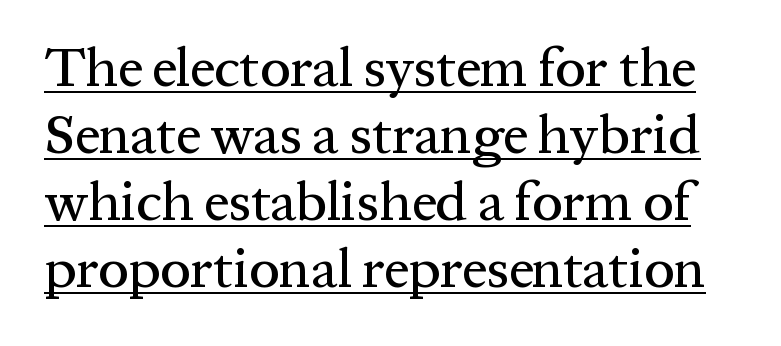
The image shows 55 px serif type, upright; set line spacing 1.22x, normal letter spacing, underlined; medium stroke contrast and a medium x-height.
